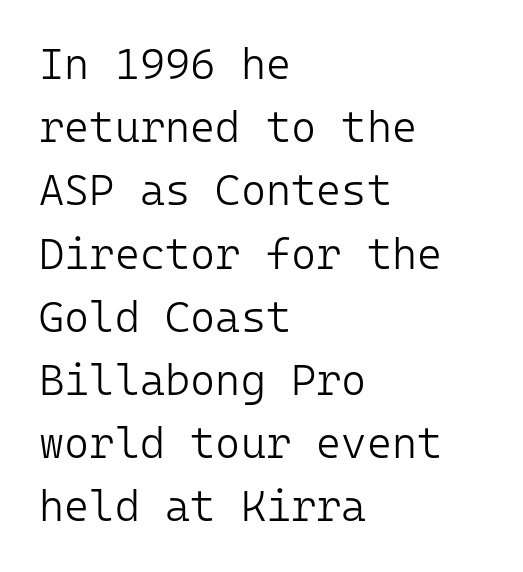
{"serif": "no", "italic": "no", "bold": "no", "weight": "light", "width": "normal", "stroke_contrast": "low", "x_height": "medium", "monospaced": "yes", "underline": "no", "align": "left", "line_spacing": "normal", "line_spacing_ratio": 1.47, "letter_spacing": "normal", "letter_spacing_em": 0.0, "glyph_px": 43}
